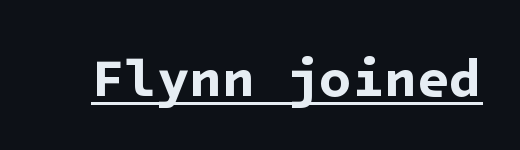
The image shows 53 px bold sans-serif type; set normal letter spacing, underlined; low stroke contrast and a medium x-height.
